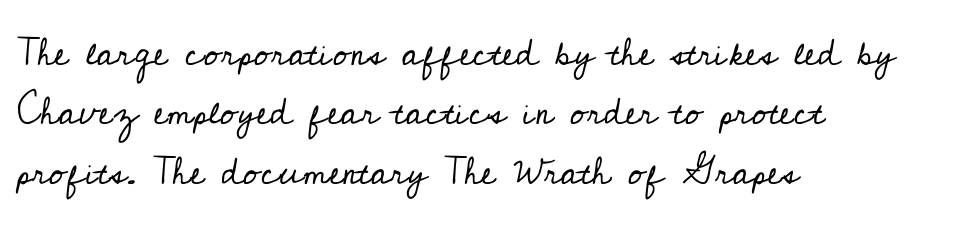
{"serif": "yes", "bold": "no", "weight": "regular", "width": "normal", "stroke_contrast": "low", "x_height": "small", "monospaced": "no", "underline": "no", "align": "left", "line_spacing": "normal", "line_spacing_ratio": 1.56, "letter_spacing": "normal", "letter_spacing_em": 0.0, "glyph_px": 38}
